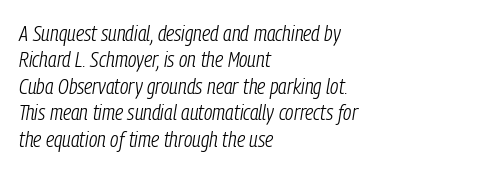
The font is comparable to plain body text, perhaps lighter. Descenders are the only things crossing below the line. Here the glyphs are tracked normally, forming tight word shapes. Which margin do the lines hug? The left one — the right edge is uneven.
